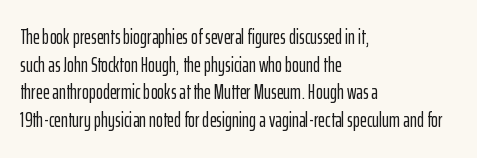
The image shows 21 px text type, upright; set left-aligned, normal line spacing (1.32x), normal letter spacing, not underlined.
